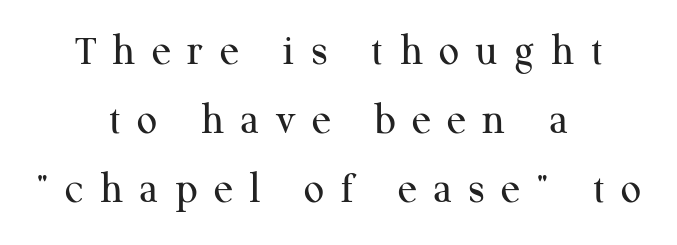
Q: Is the text bold? A: No.
Q: Is the text italic (slanted)? A: No, it is upright.
Q: Is the typeface a serif or a sans-serif typeface? A: Serif.
Q: Is the text underlined? A: No.
Q: How is the paragraph aligned? A: Centered.
Q: Is the spacing between letters normal or unusually wide? A: Unusually wide.
Q: Is the spacing between lines tight, normal or loose? A: Normal.
Q: Width (condensed, normal, or wide)? A: Normal.
Q: Stroke contrast? A: Medium.
Q: x-height? A: Medium.
Q: Monospaced? A: No.
